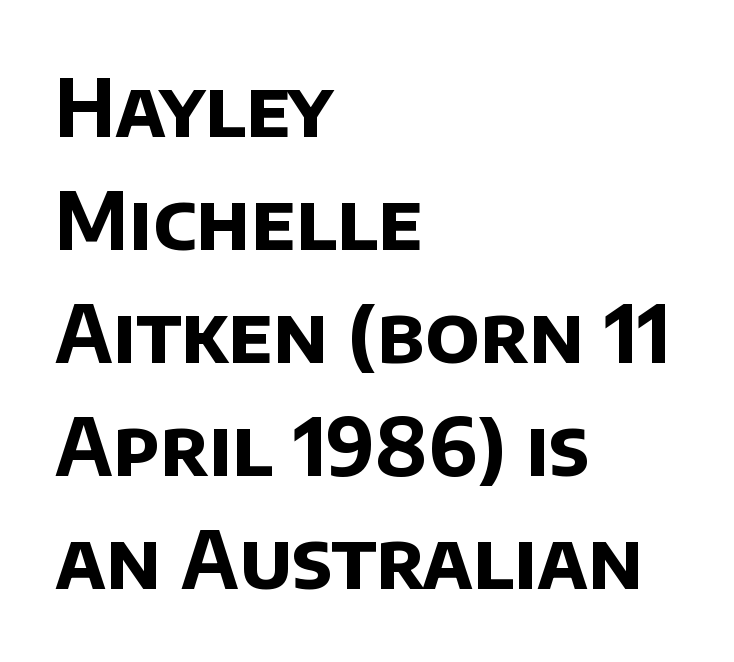
{"serif": "no", "bold": "yes", "weight": "bold", "width": "normal", "stroke_contrast": "low", "x_height": "large", "monospaced": "no", "underline": "no", "align": "left", "line_spacing": "normal", "line_spacing_ratio": 1.43, "letter_spacing": "normal", "letter_spacing_em": 0.0, "glyph_px": 79}
